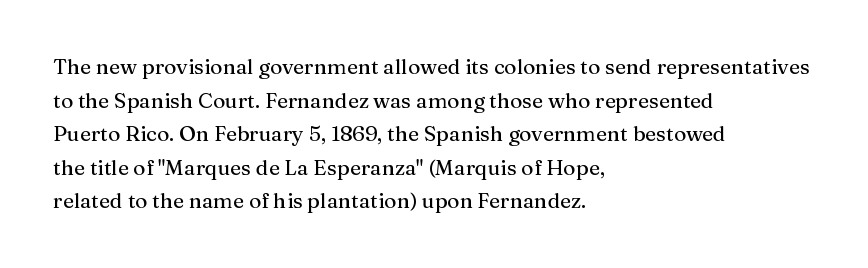
Q: Is the text italic (slanted)? A: No, it is upright.
Q: Is the text underlined? A: No.
Q: How is the paragraph aligned? A: Left-aligned.
Q: Is the spacing between letters normal or unusually wide? A: Normal.
Q: Is the spacing between lines tight, normal or loose? A: Normal.
